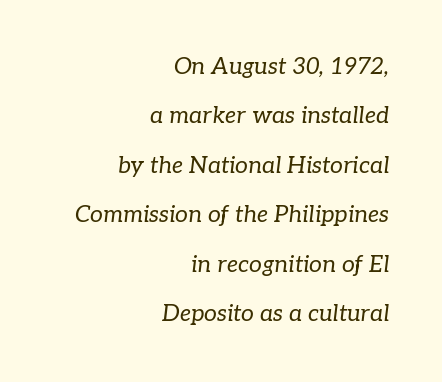
{"italic": "yes", "lean": "right", "slant_degrees": 7, "bold": "no", "underline": "no", "align": "right", "line_spacing": "loose", "line_spacing_ratio": 2.15, "letter_spacing": "normal", "letter_spacing_em": 0.0, "glyph_px": 23}
